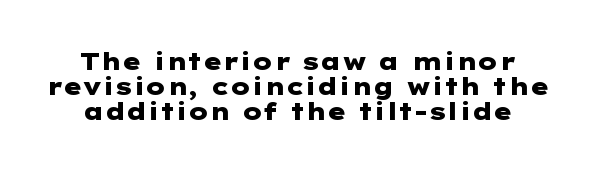
Q: Is the text bold? A: Yes.
Q: Is the text italic (slanted)? A: No, it is upright.
Q: Is the text underlined? A: No.
Q: Is the spacing between letters normal or unusually wide? A: Normal.
Q: Is the spacing between lines tight, normal or loose? A: Tight.
